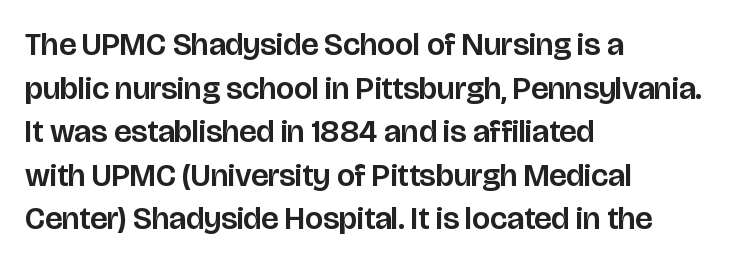
{"serif": "no", "italic": "no", "width": "normal", "stroke_contrast": "low", "x_height": "large", "monospaced": "no", "underline": "no", "align": "left", "line_spacing": "normal", "line_spacing_ratio": 1.36, "letter_spacing": "normal", "letter_spacing_em": 0.0, "glyph_px": 32}
